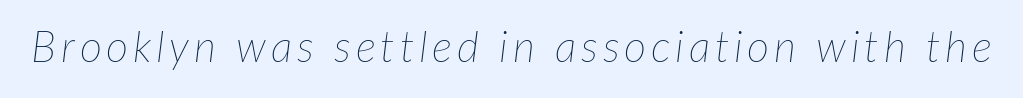
Q: Is the text bold? A: No.
Q: Is the text italic (slanted)? A: Yes, it leans right by about 7 degrees.
Q: Is the text underlined? A: No.
Q: Width (condensed, normal, or wide)? A: Normal.
Q: Stroke contrast? A: Low.
Q: x-height? A: Medium.
Q: Monospaced? A: No.
